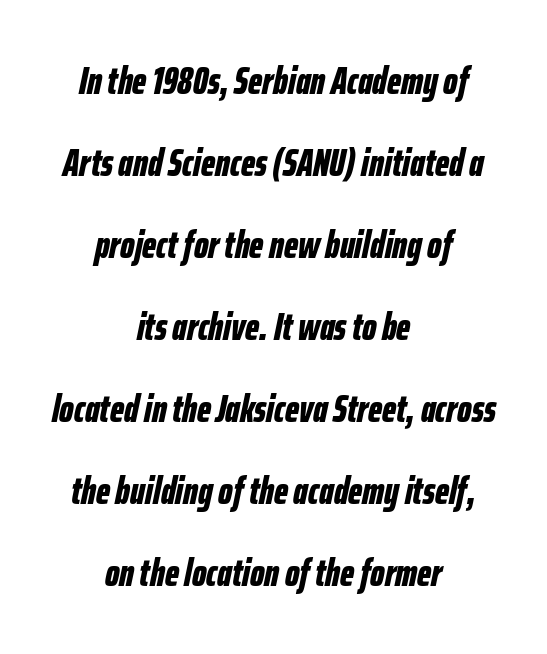
{"italic": "yes", "lean": "right", "slant_degrees": 12, "bold": "yes", "weight": "bold", "width": "condensed", "stroke_contrast": "low", "x_height": "medium", "monospaced": "no", "underline": "no", "align": "center", "line_spacing": "loose", "line_spacing_ratio": 2.16, "letter_spacing": "normal", "letter_spacing_em": 0.0, "glyph_px": 38}
